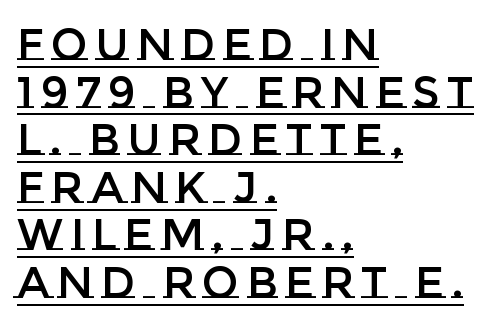
The image shows 44 px text type, upright; set left-aligned, tight line spacing (1.08x), underlined; low stroke contrast and a large x-height.
